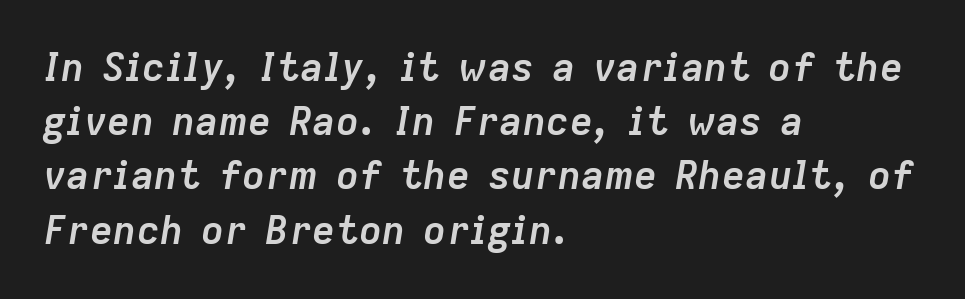
The image shows 39 px semibold type, italic (leaning right); set left-aligned, normal line spacing (1.39x), normal letter spacing, not underlined; low stroke contrast and a medium x-height.
